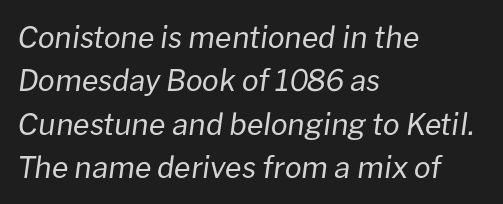
The image shows 30 px regular-weight type, italic (leaning right); set left-aligned, normal line spacing (1.45x), normal letter spacing, not underlined; low stroke contrast and a medium x-height.
